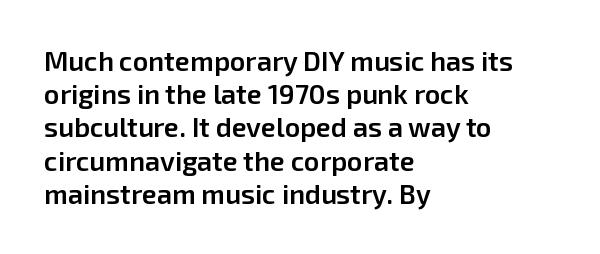
Short and long lines alike share a common starting point at left. The axis of the letterforms is exactly vertical. Plain, unruled lines of type. Caption: semibold face, moderately heavy strokes. How are the letters spaced? Ordinarily, with no added tracking.
